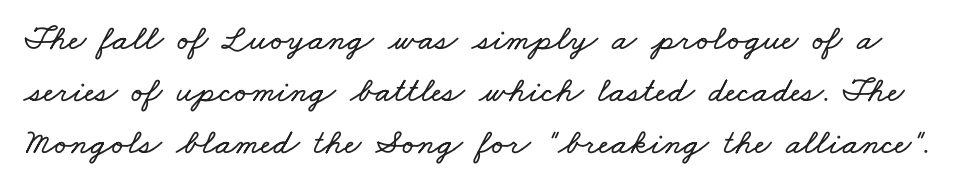
The image shows 36 px wide type; set normal line spacing (1.45x), normal letter spacing, not underlined; low stroke contrast and a small x-height.
